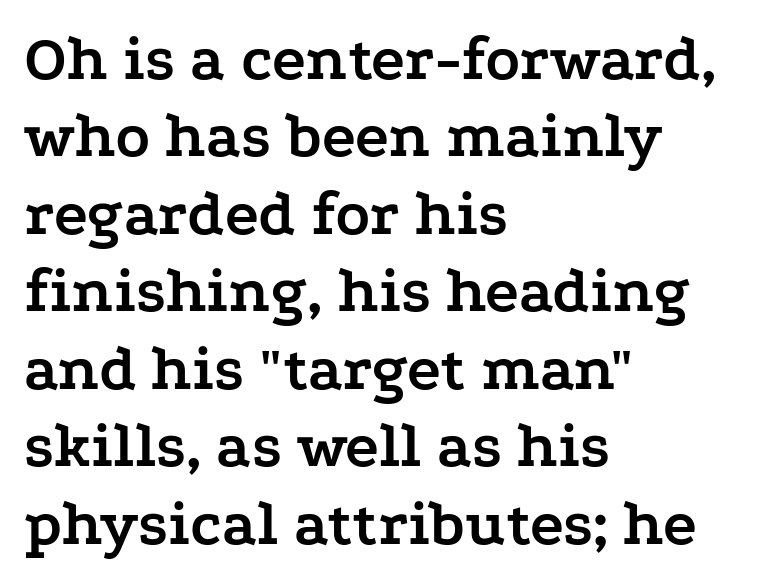
{"serif": "yes", "italic": "no", "bold": "yes", "weight": "semibold", "width": "wide", "stroke_contrast": "low", "x_height": "medium", "monospaced": "no", "underline": "no", "align": "left", "line_spacing_ratio": 1.21, "letter_spacing": "normal", "letter_spacing_em": 0.0, "glyph_px": 64}
